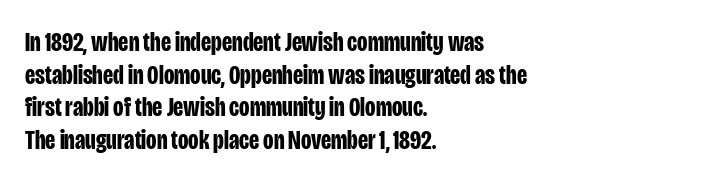
The glyphs are unaccompanied by any horizontal stroke below them. The passage shown is emphatically bold. The lettering holds an erect, upright posture throughout. Here the glyphs are tracked normally, forming tight word shapes.
